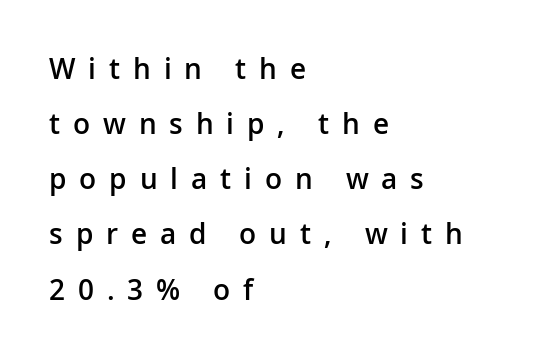
The image shows 28 px semibold sans-serif type, upright; set left-aligned, loose line spacing (1.97x), unusually wide letter spacing (+0.46 em), not underlined; low stroke contrast and a medium x-height.
